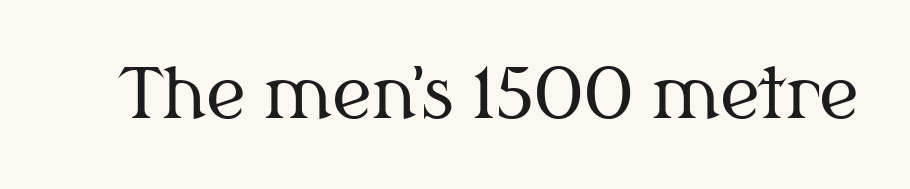
Small tapered or slab feet sit at the stroke ends, so this counts as serif. Glance below the letters and you will spot only blank space. Is the type heavy? It reads as light-to-regular instead. Words appear dense and cohesive because spacing is normal. The face used here is proportionally spaced, like ordinary book or web type. This is roman type, the default non-slanted kind.
